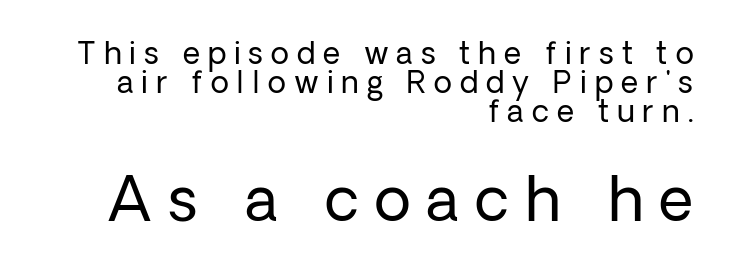
Line ends are locked; line starts wander. In terms of letterform style, serifs are entirely absent. The rendering uses a small line-height, squeezing the rows. Note: smaller setting up top, larger setting below. No heavy texture on the line: the type isn't bold.
